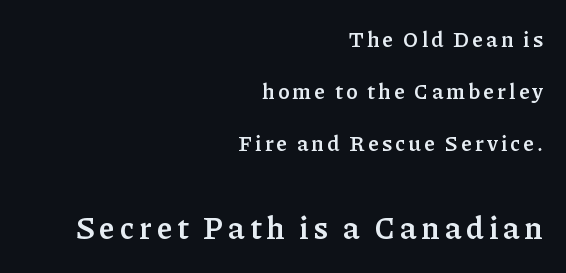
The image shows 31 px semibold serif type, upright; set right-aligned, loose line spacing (2.48x), not underlined; the second (bottom) block is 1.48x larger; low stroke contrast and a medium x-height.
